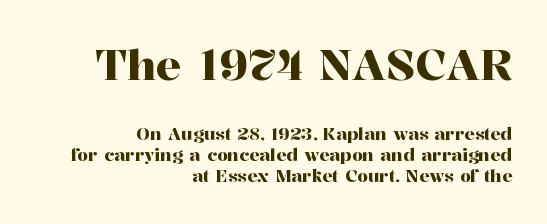
This sample is right-justified, so line beginnings fall wherever the words allow. A student would notice the top passage is typeset larger than what follows. Is there any slant? The stems are plumb. The letters advance in unequal steps, a hallmark of proportional type. Plain, unruled lines of type.
